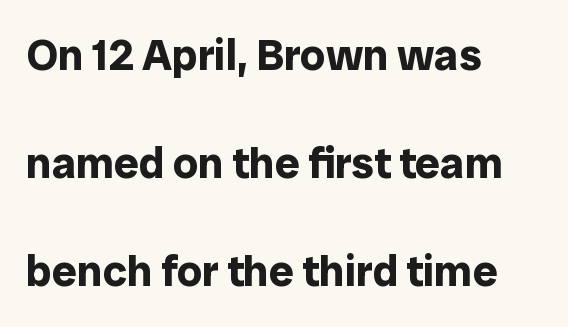
The image shows 44 px bold sans-serif type, upright; set left-aligned, loose line spacing (2.46x), normal letter spacing, not underlined; low stroke contrast and a medium x-height.
